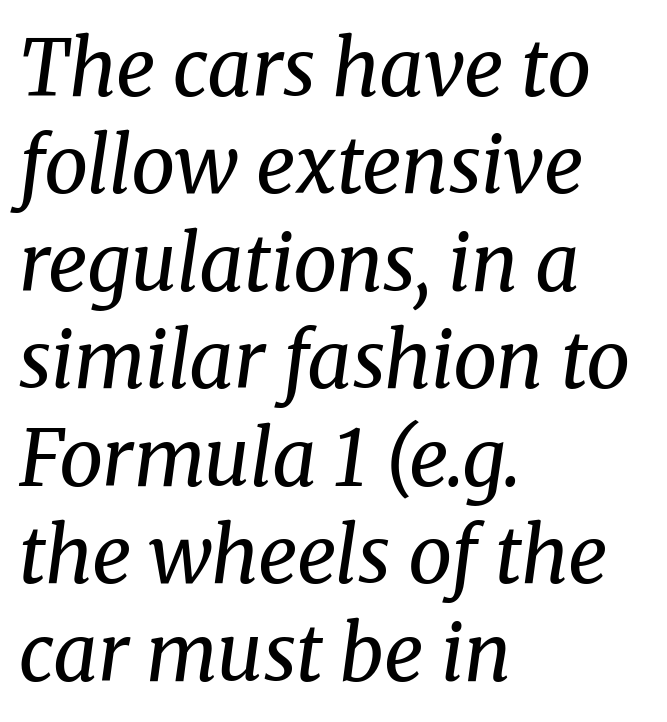
The image shows 78 px regular-weight serif type, italic (leaning right); set left-aligned, normal line spacing (1.25x), normal letter spacing, not underlined; medium stroke contrast and a medium x-height.
